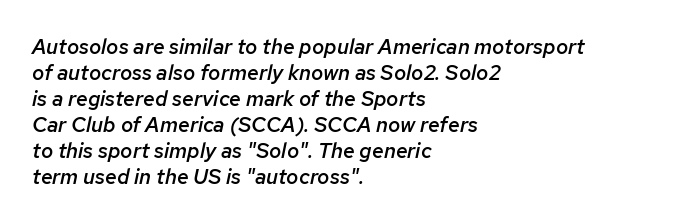
The image shows 21 px text type, italic (leaning right); set left-aligned, line spacing 1.24x, normal letter spacing, not underlined.
